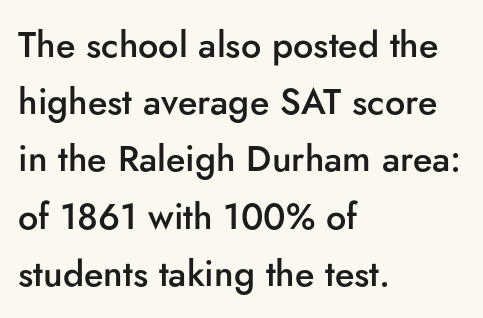
Q: Is the text bold? A: Semi-bold.
Q: Is the text italic (slanted)? A: No, it is upright.
Q: Is the typeface a serif or a sans-serif typeface? A: Sans-serif.
Q: Is the text underlined? A: No.
Q: How is the paragraph aligned? A: Left-aligned.
Q: Is the spacing between letters normal or unusually wide? A: Normal.
Q: Is the spacing between lines tight, normal or loose? A: Normal.
Q: Width (condensed, normal, or wide)? A: Normal.
Q: Stroke contrast? A: Low.
Q: x-height? A: Small.
Q: Monospaced? A: No.
